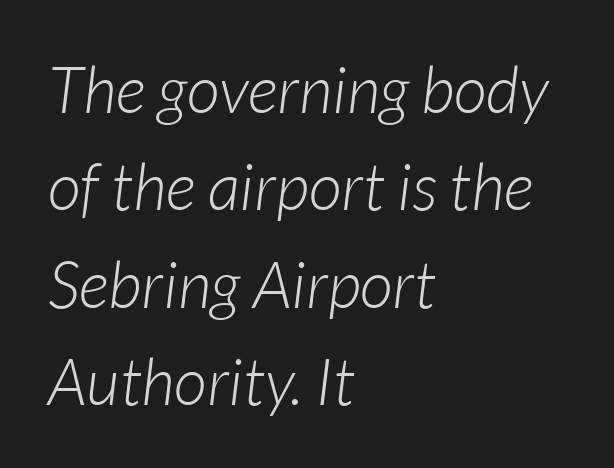
{"italic": "yes", "lean": "right", "slant_degrees": 7, "bold": "no", "weight": "light", "width": "normal", "stroke_contrast": "low", "x_height": "medium", "monospaced": "no", "underline": "no", "align": "left", "line_spacing": "normal", "line_spacing_ratio": 1.5, "letter_spacing": "normal", "letter_spacing_em": 0.0, "glyph_px": 65}
